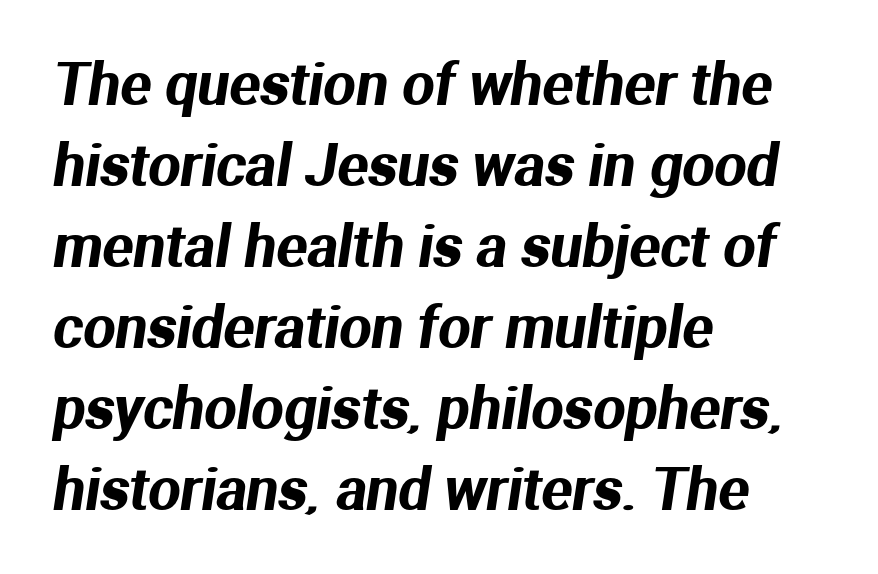
Q: Is the typeface a serif or a sans-serif typeface? A: Sans-serif.
Q: Is the text underlined? A: No.
Q: How is the paragraph aligned? A: Left-aligned.
Q: Is the spacing between letters normal or unusually wide? A: Normal.
Q: Is the spacing between lines tight, normal or loose? A: Normal.
Q: Width (condensed, normal, or wide)? A: Normal.
Q: Stroke contrast? A: Medium.
Q: x-height? A: Medium.
Q: Monospaced? A: No.
